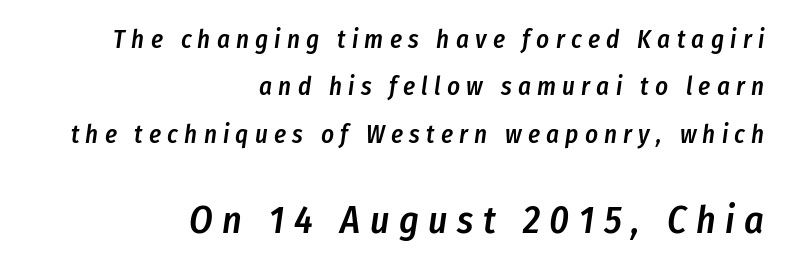
The face used here is proportionally spaced, like ordinary book or web type. The passage shown stacks its lines with a broad gap. Reading top to bottom, the characters get bigger at the block break. A student would call this right alignment; a typographer would say flush right, rag left. Rule under the text: the space is simply empty.
